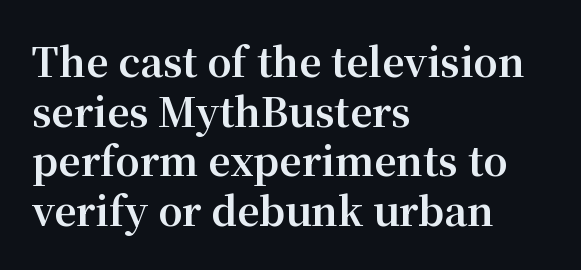
Set as a true bold cut, around the 700 mark. This is roman type, the default non-slanted kind. Look at the tracking — it's just the regular setting, nothing added. The paragraph has a hard left edge and a soft right edge. Proportional: the letters do not fall into vertical columns.
